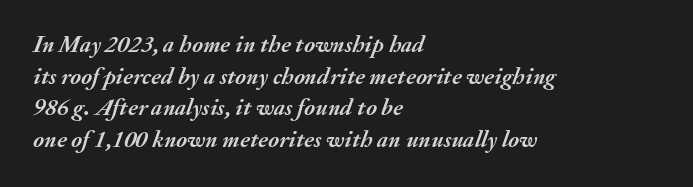
The image shows 24 px bold type, italic (leaning right); set left-aligned, normal line spacing (1.32x), normal letter spacing, not underlined.
